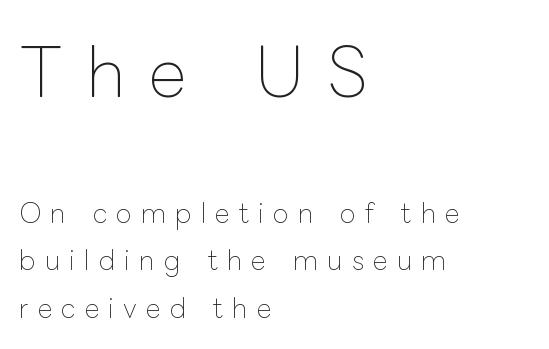
The image shows 66 px thin type, upright; set left-aligned, line spacing 1.83x, unusually wide letter spacing (+0.35 em), not underlined; the first (top) block is 2.54x larger; low stroke contrast and a medium x-height.
